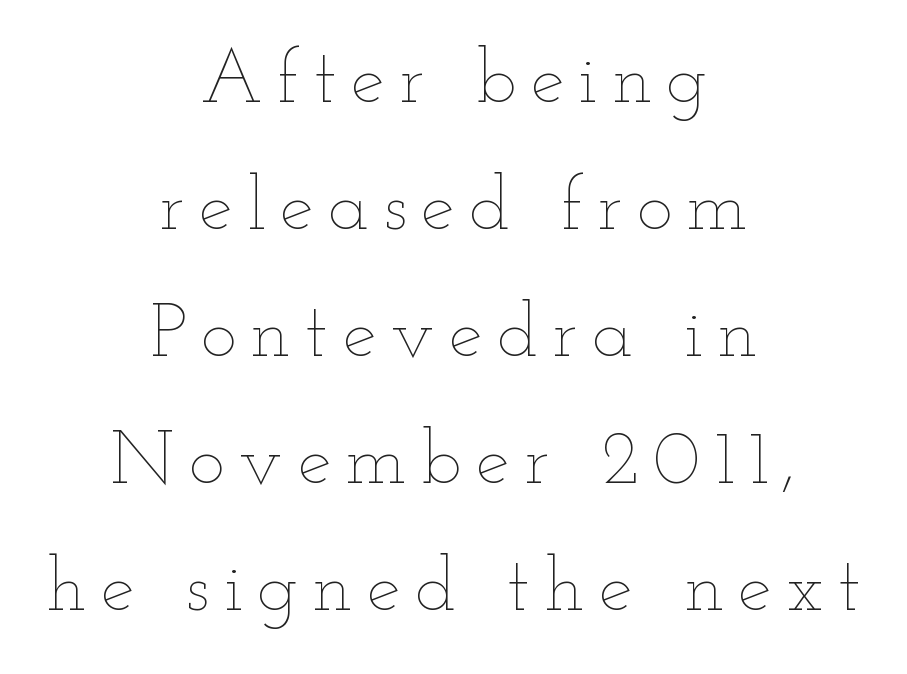
Does the copy run flush right? No — it is centered line by line. Italic: no, the glyphs are upright roman. Descender tails drop into unmarked territory. The lines sit at an ordinary, default distance from one another. The face used here is proportionally spaced, like ordinary book or web type.
